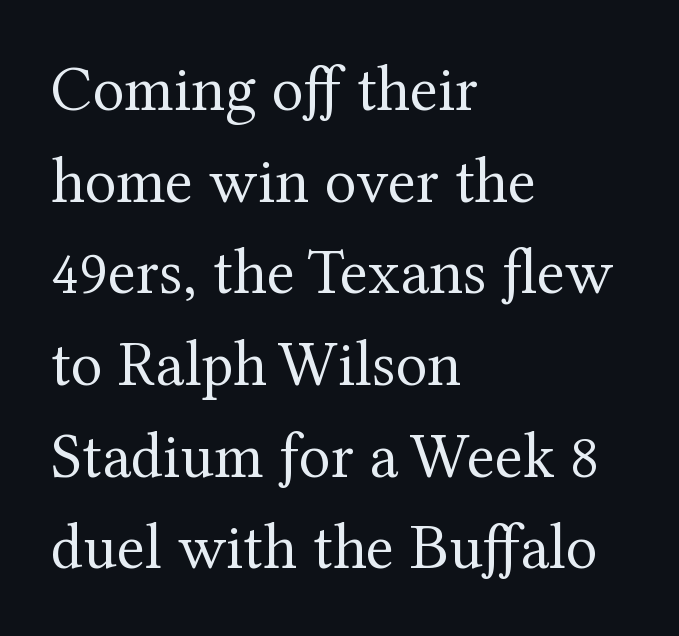
Q: Is the text bold? A: No.
Q: Is the text italic (slanted)? A: No, it is upright.
Q: Is the typeface a serif or a sans-serif typeface? A: Serif.
Q: Is the text underlined? A: No.
Q: How is the paragraph aligned? A: Left-aligned.
Q: Is the spacing between letters normal or unusually wide? A: Normal.
Q: Is the spacing between lines tight, normal or loose? A: Normal.
Q: Width (condensed, normal, or wide)? A: Normal.
Q: Stroke contrast? A: Medium.
Q: x-height? A: Medium.
Q: Monospaced? A: No.
